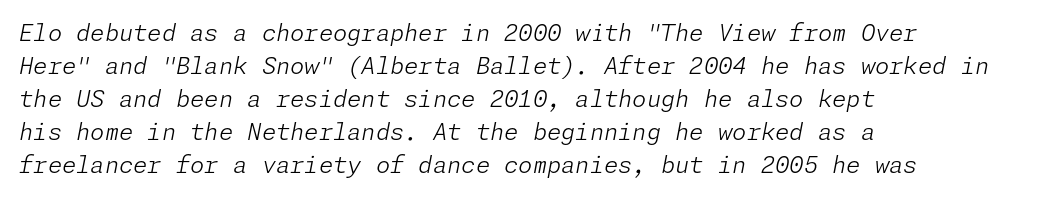
Q: Is the text bold? A: No.
Q: Is the text italic (slanted)? A: Yes, it leans right by about 11 degrees.
Q: Is the text underlined? A: No.
Q: How is the paragraph aligned? A: Left-aligned.
Q: Is the spacing between letters normal or unusually wide? A: Normal.
Q: Is the spacing between lines tight, normal or loose? A: Normal.
